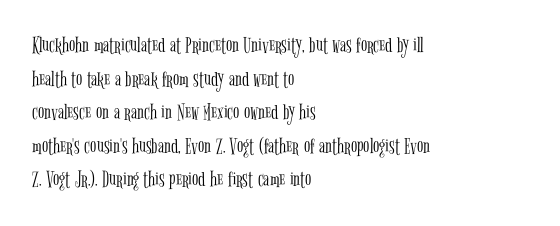
What stands out about the letter spacing? Nothing — it is the standard amount. Type without underlining. You can tell it's not italic because the verticals are truly vertical. Is there much room between lines? A standard amount, neither cramped nor airy.
